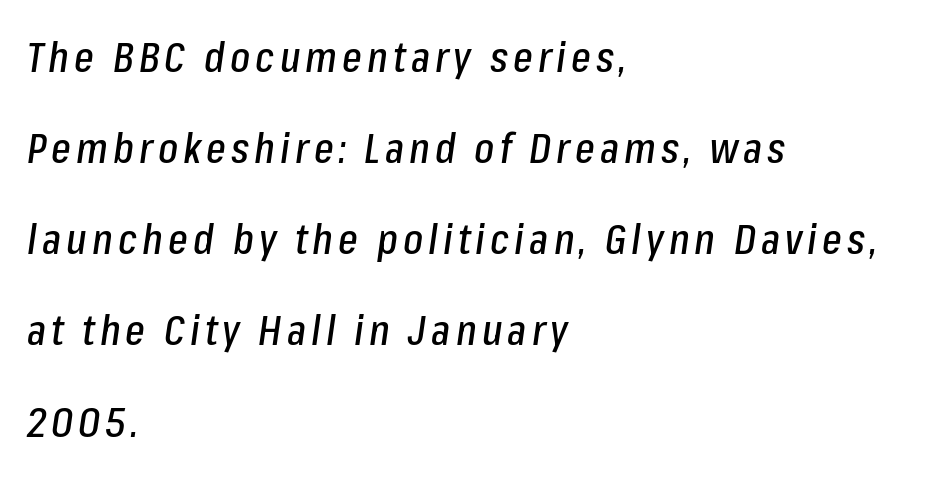
A typesetter would mark this as italic. The text block is weighted toward the left margin, trailing off unevenly rightward. Only glyphs here, with clear space below each row. Varying glyph widths throughout — classic text-font behaviour.
